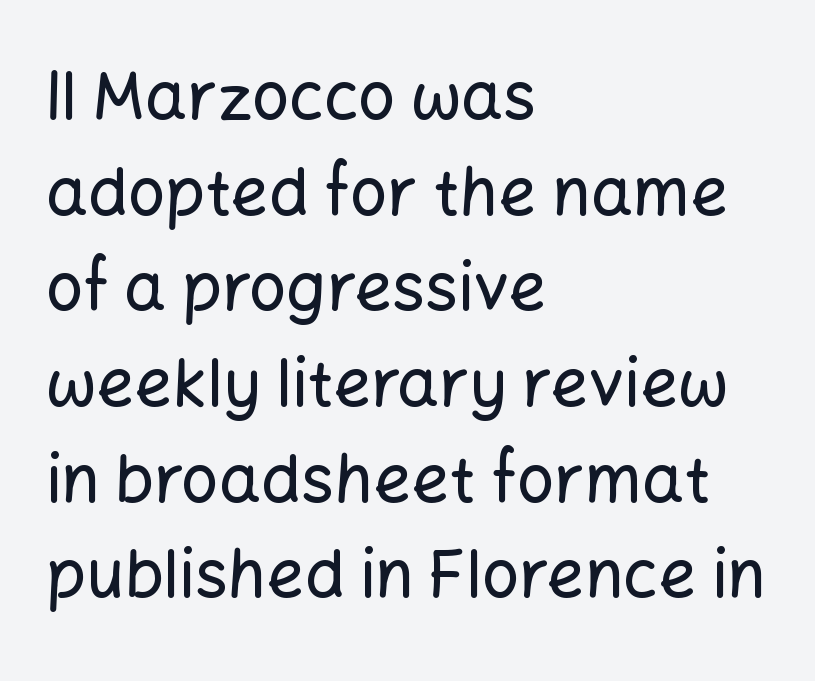
Q: Is the text italic (slanted)? A: No, it is upright.
Q: Is the typeface a serif or a sans-serif typeface? A: Sans-serif.
Q: Is the text underlined? A: No.
Q: How is the paragraph aligned? A: Left-aligned.
Q: Is the spacing between letters normal or unusually wide? A: Normal.
Q: Is the spacing between lines tight, normal or loose? A: Normal.
Q: Width (condensed, normal, or wide)? A: Normal.
Q: Stroke contrast? A: Low.
Q: x-height? A: Medium.
Q: Monospaced? A: No.
